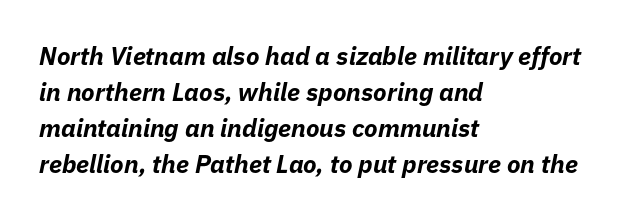
Q: Is the text bold? A: Yes.
Q: Is the text italic (slanted)? A: Yes, it leans right by about 11 degrees.
Q: Is the text underlined? A: No.
Q: How is the paragraph aligned? A: Left-aligned.
Q: Is the spacing between letters normal or unusually wide? A: Normal.
Q: Is the spacing between lines tight, normal or loose? A: Normal.
